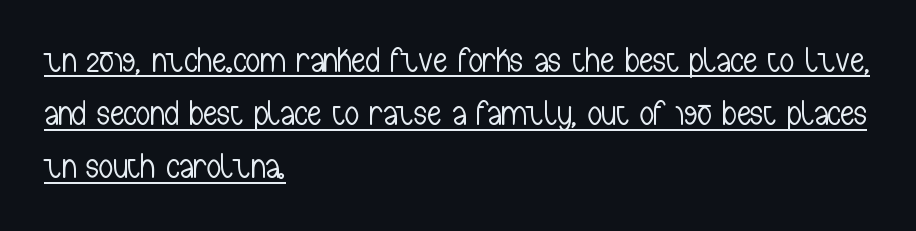
Q: Is the text bold? A: No.
Q: Is the text italic (slanted)? A: No, it is upright.
Q: Is the typeface a serif or a sans-serif typeface? A: Sans-serif.
Q: Is the text underlined? A: Yes.
Q: How is the paragraph aligned? A: Left-aligned.
Q: Is the spacing between letters normal or unusually wide? A: Normal.
Q: Is the spacing between lines tight, normal or loose? A: Normal.
Q: Width (condensed, normal, or wide)? A: Condensed.
Q: Stroke contrast? A: Low.
Q: x-height? A: Medium.
Q: Monospaced? A: No.
